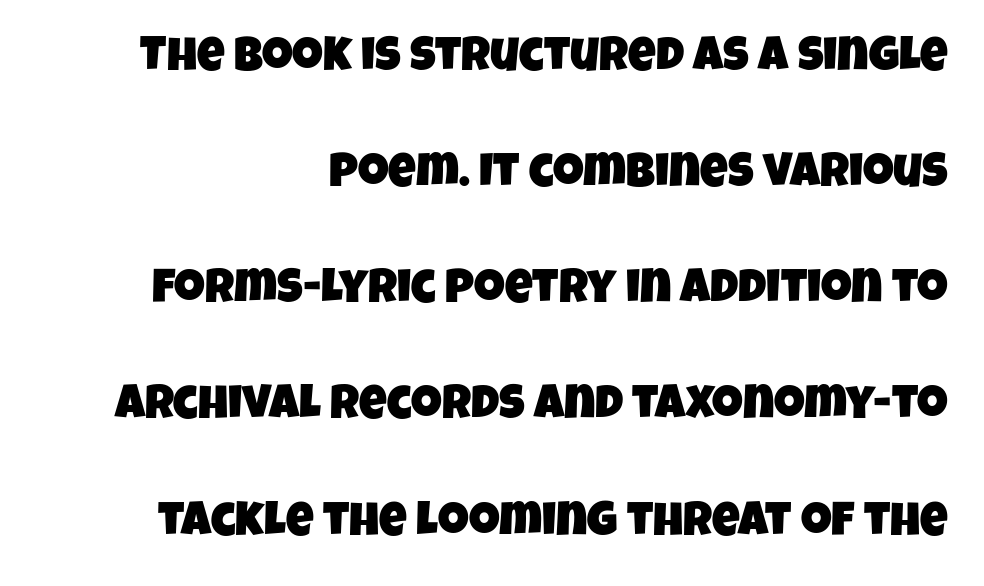
Q: Is the typeface a serif or a sans-serif typeface? A: Sans-serif.
Q: Is the text underlined? A: No.
Q: How is the paragraph aligned? A: Right-aligned.
Q: Is the spacing between letters normal or unusually wide? A: Normal.
Q: Is the spacing between lines tight, normal or loose? A: Loose.
Q: Width (condensed, normal, or wide)? A: Condensed.
Q: Stroke contrast? A: Low.
Q: x-height? A: Large.
Q: Monospaced? A: No.
